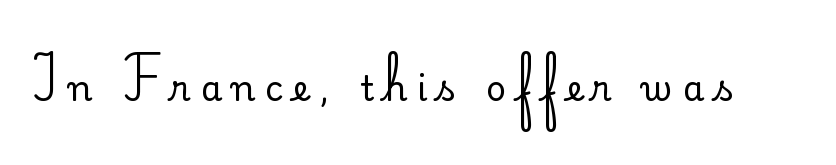
{"serif": "no", "italic": "no", "bold": "no", "weight": "regular", "width": "normal", "stroke_contrast": "low", "x_height": "small", "monospaced": "no", "underline": "no", "letter_spacing": "wide", "letter_spacing_em": 0.28, "glyph_px": 35}
